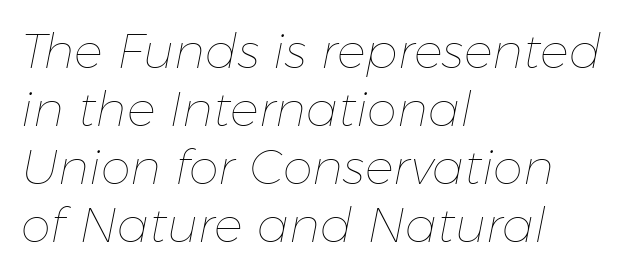
The letterforms sit shoulder to shoulder at normal distance. You could not count columns in this text — the font is proportionally spaced. Style check: oblique. Vertical stems look standard width or narrower in stroke.
